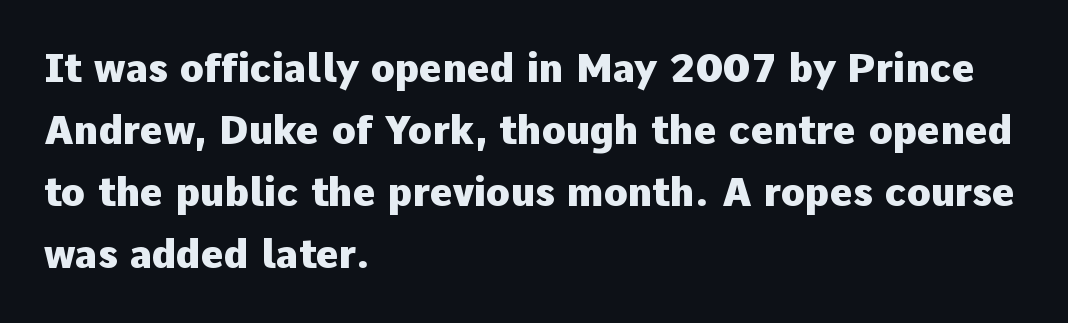
{"serif": "no", "italic": "no", "bold": "yes", "weight": "heavy", "width": "normal", "stroke_contrast": "low", "x_height": "medium", "monospaced": "no", "underline": "no", "align": "left", "line_spacing": "normal", "line_spacing_ratio": 1.59, "letter_spacing": "normal", "letter_spacing_em": 0.0, "glyph_px": 39}
